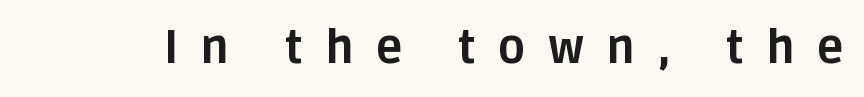
Q: Is the text bold? A: Yes.
Q: Is the text italic (slanted)? A: No, it is upright.
Q: Is the typeface a serif or a sans-serif typeface? A: Sans-serif.
Q: Is the text underlined? A: No.
Q: Is the spacing between letters normal or unusually wide? A: Unusually wide.
Q: Width (condensed, normal, or wide)? A: Normal.
Q: Stroke contrast? A: Low.
Q: x-height? A: Large.
Q: Monospaced? A: No.
